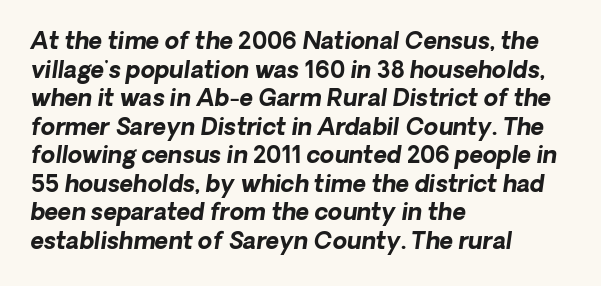
This rendering uses left alignment, leaving the right contour irregular. Nobody touched the tracking dial on this one. Strokes here are thick enough to call this a true bold. Unmarked baselines from the first word to the last.
